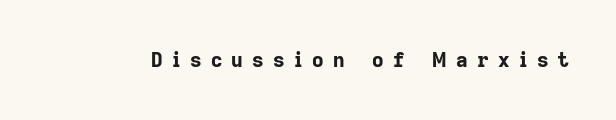
{"italic": "no", "bold": "yes", "underline": "no", "letter_spacing": "wide", "letter_spacing_em": 0.47, "glyph_px": 20}
